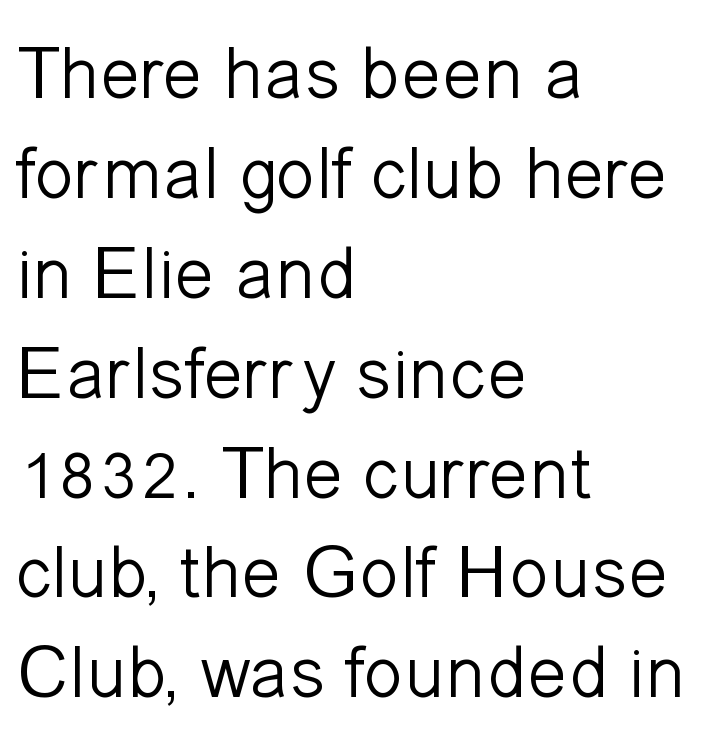
The image shows 74 px light sans-serif type, upright; set left-aligned, normal line spacing (1.35x), normal letter spacing, not underlined; low stroke contrast and a medium x-height.
